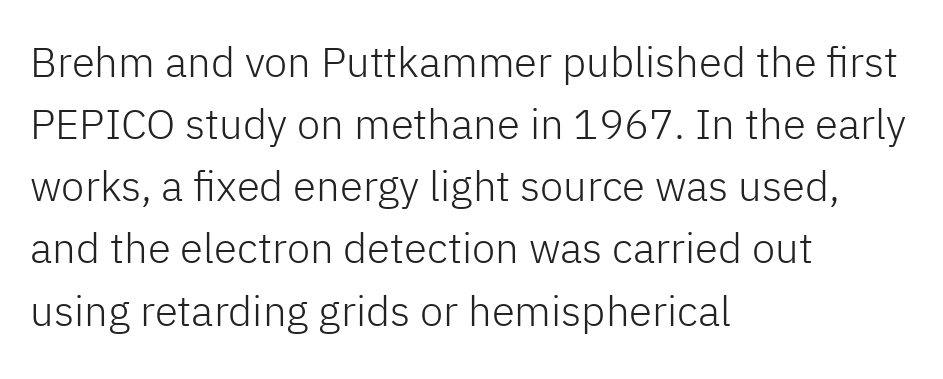
{"serif": "no", "italic": "no", "bold": "no", "weight": "light", "width": "normal", "stroke_contrast": "low", "x_height": "medium", "monospaced": "no", "underline": "no", "align": "left", "line_spacing": "normal", "line_spacing_ratio": 1.48, "letter_spacing": "normal", "letter_spacing_em": 0.0, "glyph_px": 42}
